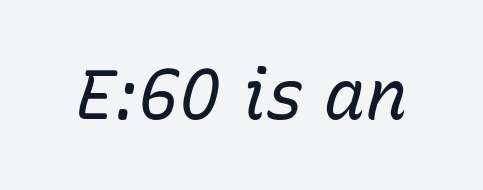
{"italic": "yes", "lean": "right", "slant_degrees": 15, "bold": "no", "weight": "regular", "width": "normal", "stroke_contrast": "low", "x_height": "medium", "monospaced": "no", "underline": "no", "letter_spacing": "normal", "letter_spacing_em": 0.0, "glyph_px": 69}
